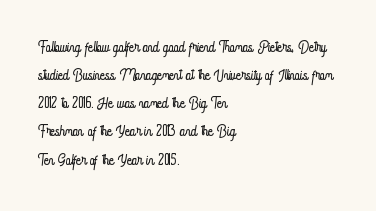
{"bold": "no", "underline": "no", "align": "left", "line_spacing": "normal", "line_spacing_ratio": 1.34, "letter_spacing": "normal", "letter_spacing_em": 0.0, "glyph_px": 21}
